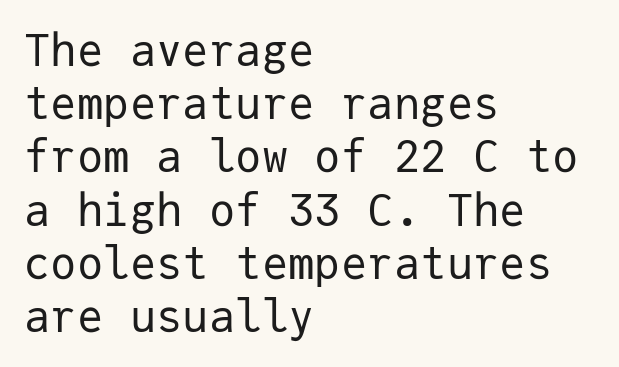
The image shows 44 px regular-weight sans-serif type, upright, monospaced; set left-aligned, line spacing 1.21x, normal letter spacing, not underlined; low stroke contrast and a medium x-height.
